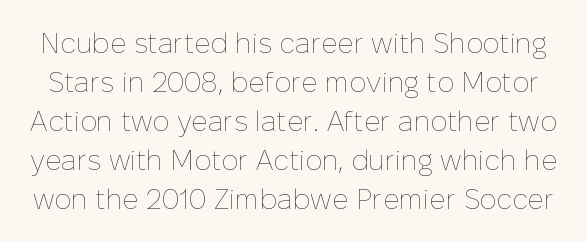
Q: Is the text bold? A: No.
Q: Is the text italic (slanted)? A: No, it is upright.
Q: Is the text underlined? A: No.
Q: Is the spacing between letters normal or unusually wide? A: Normal.
Q: Is the spacing between lines tight, normal or loose? A: Normal.
Q: Width (condensed, normal, or wide)? A: Normal.
Q: Stroke contrast? A: Low.
Q: x-height? A: Medium.
Q: Monospaced? A: No.
